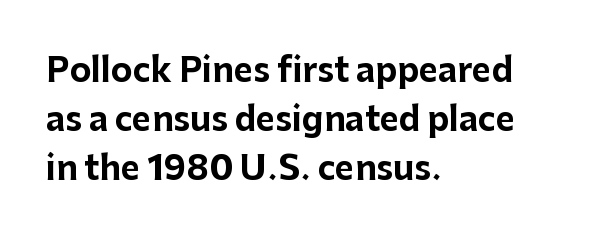
The image shows 33 px bold sans-serif type, upright; set left-aligned, normal line spacing (1.48x), normal letter spacing, not underlined; low stroke contrast and a medium x-height.
